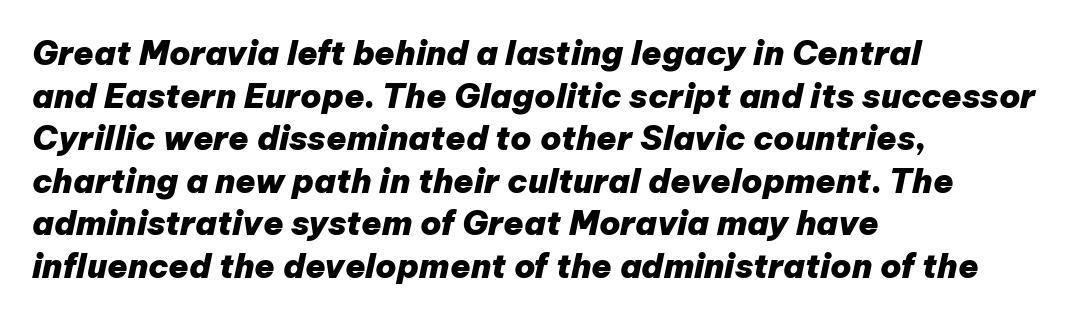
Q: Is the text bold? A: Yes.
Q: Is the text italic (slanted)? A: Yes, it leans right by about 12 degrees.
Q: Is the text underlined? A: No.
Q: How is the paragraph aligned? A: Left-aligned.
Q: Is the spacing between letters normal or unusually wide? A: Normal.
Q: Is the spacing between lines tight, normal or loose? A: Normal.
Q: Width (condensed, normal, or wide)? A: Normal.
Q: Stroke contrast? A: Low.
Q: x-height? A: Medium.
Q: Monospaced? A: No.
